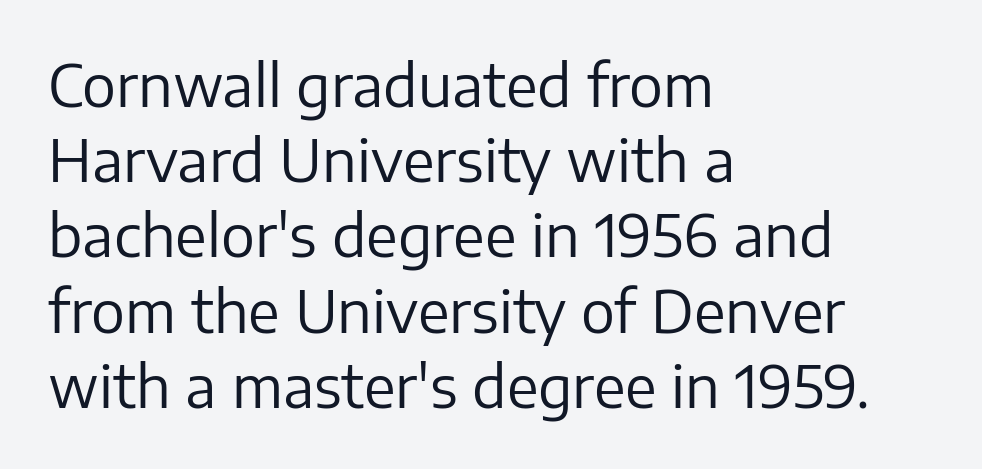
Q: Is the text bold? A: No.
Q: Is the text italic (slanted)? A: No, it is upright.
Q: Is the typeface a serif or a sans-serif typeface? A: Sans-serif.
Q: Is the text underlined? A: No.
Q: How is the paragraph aligned? A: Left-aligned.
Q: Is the spacing between letters normal or unusually wide? A: Normal.
Q: Is the spacing between lines tight, normal or loose? A: Normal.
Q: Width (condensed, normal, or wide)? A: Normal.
Q: Stroke contrast? A: Low.
Q: x-height? A: Medium.
Q: Monospaced? A: No.
